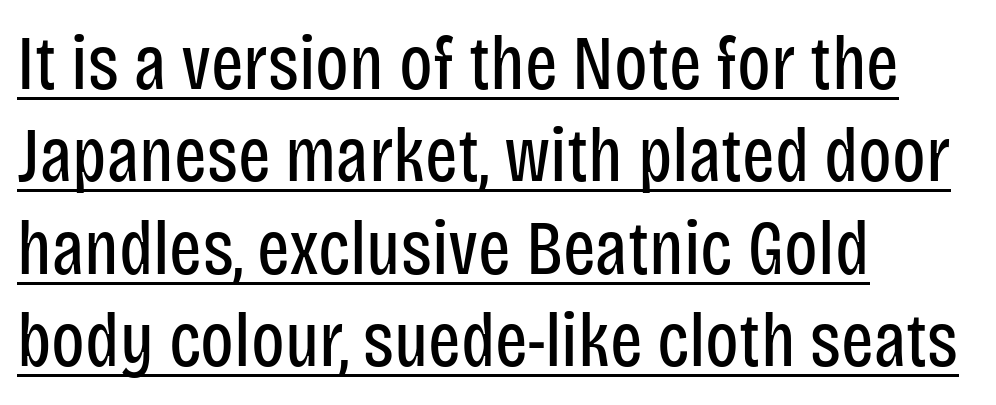
Q: Is the text bold? A: No.
Q: Is the text italic (slanted)? A: No, it is upright.
Q: Is the typeface a serif or a sans-serif typeface? A: Sans-serif.
Q: Is the text underlined? A: Yes.
Q: How is the paragraph aligned? A: Left-aligned.
Q: Is the spacing between letters normal or unusually wide? A: Normal.
Q: Width (condensed, normal, or wide)? A: Condensed.
Q: Stroke contrast? A: Low.
Q: x-height? A: Large.
Q: Monospaced? A: No.
